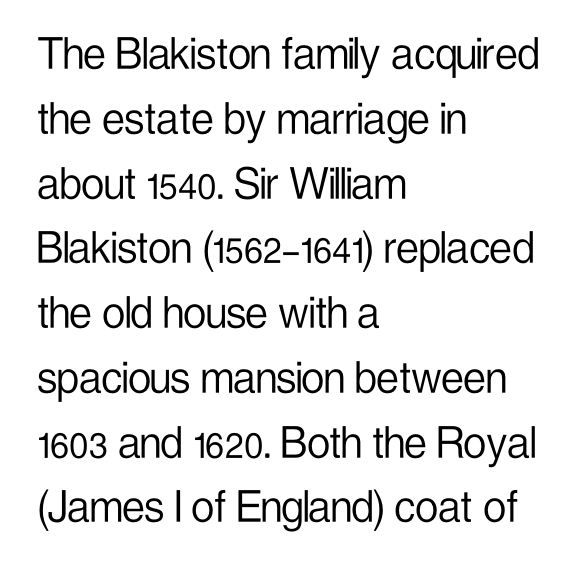
The image shows 51 px light, condensed sans-serif type, upright; set left-aligned, normal line spacing (1.27x), normal letter spacing, not underlined; low stroke contrast and a medium x-height.
